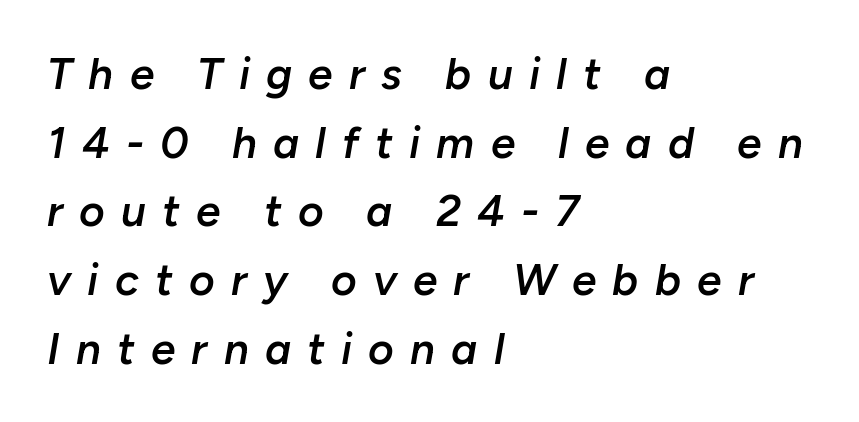
The image shows 44 px semibold type, italic (leaning right); set left-aligned, normal line spacing (1.56x), unusually wide letter spacing (+0.37 em), not underlined; low stroke contrast and a medium x-height.
